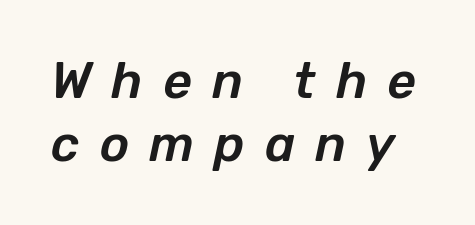
Q: Is the text italic (slanted)? A: Yes, it leans right by about 12 degrees.
Q: Is the text underlined? A: No.
Q: Is the spacing between letters normal or unusually wide? A: Unusually wide.
Q: Is the spacing between lines tight, normal or loose? A: Normal.
Q: Width (condensed, normal, or wide)? A: Normal.
Q: Stroke contrast? A: Low.
Q: x-height? A: Medium.
Q: Monospaced? A: No.
